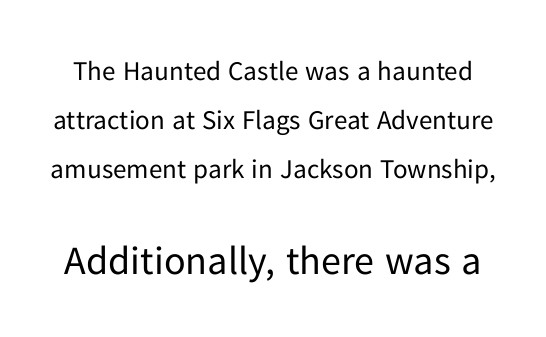
{"serif": "no", "italic": "no", "bold": "no", "weight": "regular", "width": "normal", "stroke_contrast": "low", "x_height": "medium", "monospaced": "no", "underline": "no", "line_spacing_ratio": 1.82, "letter_spacing": "normal", "letter_spacing_em": 0.0, "larger_block": "second", "size_ratio": 1.48, "glyph_px": 40}
